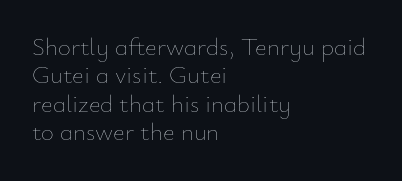
The image shows 25 px text type, upright; set left-aligned, tight line spacing (1.14x), normal letter spacing, not underlined.
